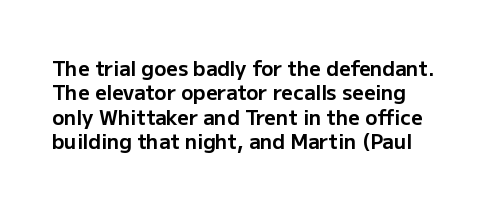
The image shows 20 px bold type, upright; set line spacing 1.22x, normal letter spacing, not underlined.
